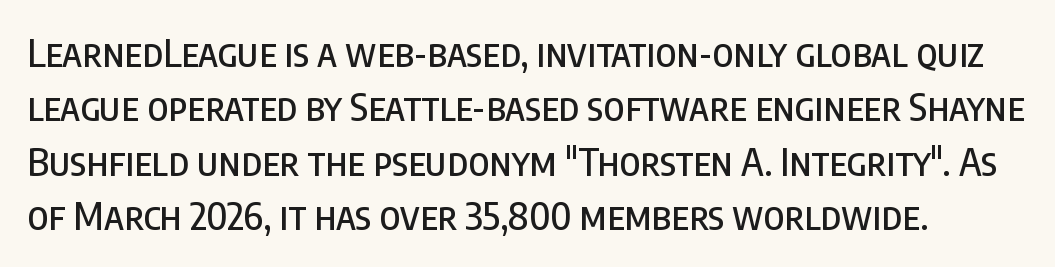
{"serif": "no", "italic": "no", "width": "condensed", "stroke_contrast": "low", "x_height": "large", "monospaced": "no", "underline": "no", "line_spacing": "normal", "line_spacing_ratio": 1.43, "letter_spacing": "normal", "letter_spacing_em": 0.0, "glyph_px": 38}
